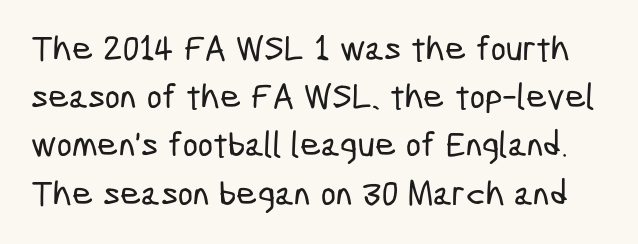
In terms of letterform style, serifs are entirely absent. Character widths vary here, with narrow letters taking less room than wide ones. The designer left line spacing at the default. Nobody drew a line under any word here. Is the letter spacing exaggerated? No — it looks like the ordinary default.
